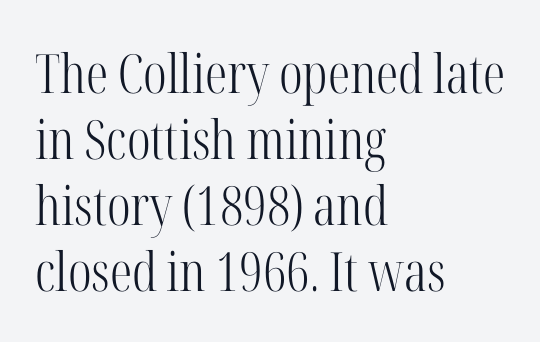
Q: Is the text bold? A: No.
Q: Is the text italic (slanted)? A: No, it is upright.
Q: Is the typeface a serif or a sans-serif typeface? A: Serif.
Q: Is the text underlined? A: No.
Q: How is the paragraph aligned? A: Left-aligned.
Q: Is the spacing between letters normal or unusually wide? A: Normal.
Q: Width (condensed, normal, or wide)? A: Condensed.
Q: Stroke contrast? A: High.
Q: x-height? A: Medium.
Q: Monospaced? A: No.
